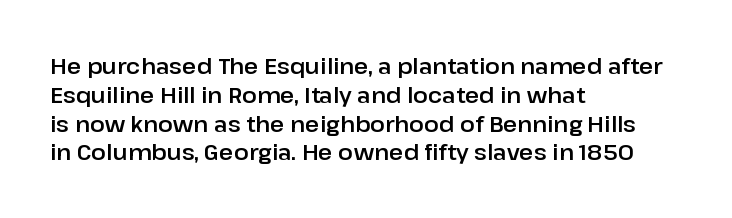
The image shows 22 px text type, upright; set left-aligned, normal line spacing (1.31x), normal letter spacing, not underlined.
